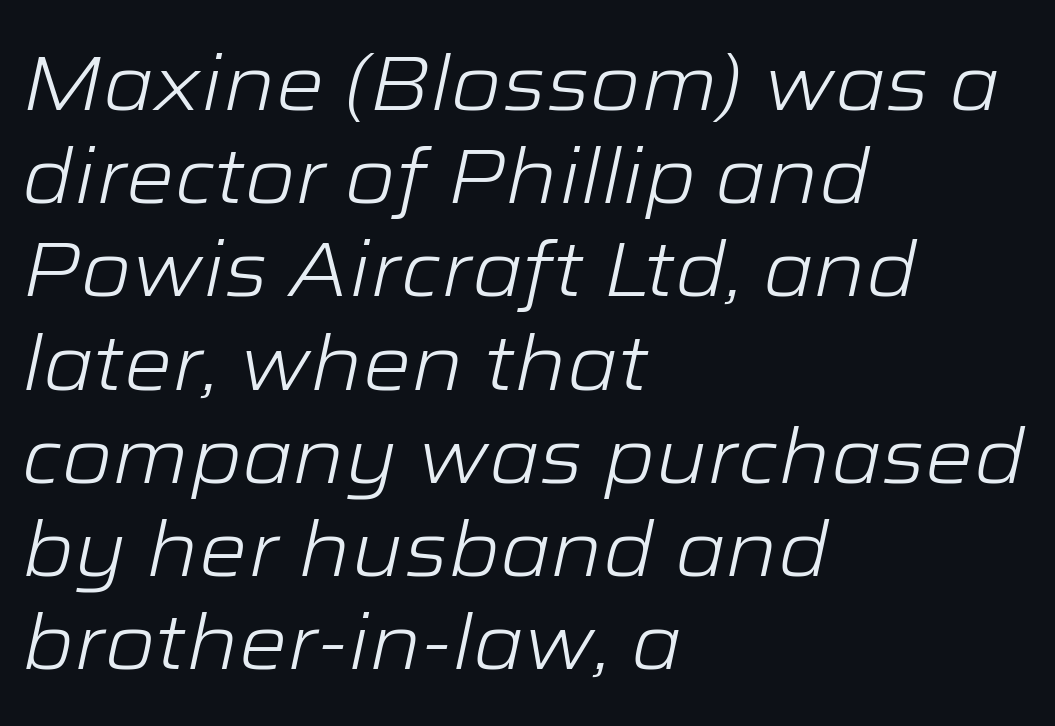
Q: Is the text bold? A: No.
Q: Is the text italic (slanted)? A: Yes, it leans right by about 12 degrees.
Q: Is the text underlined? A: No.
Q: How is the paragraph aligned? A: Left-aligned.
Q: Is the spacing between letters normal or unusually wide? A: Normal.
Q: Width (condensed, normal, or wide)? A: Wide.
Q: Stroke contrast? A: Low.
Q: x-height? A: Medium.
Q: Monospaced? A: No.
